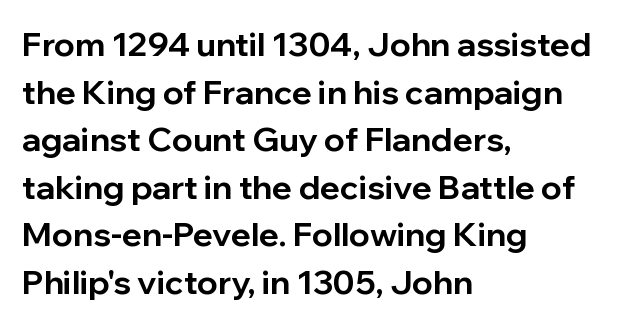
Varying glyph widths throughout — classic text-font behaviour. Each glyph is drawn with heavy, bold strokes. Is this a sans? Yes — the strokes have no serifs. The setting favours the left margin, as ordinary paragraphs usually do. The line-height multiplier appears to be the usual default. Every character sits straight up, as roman type does.
